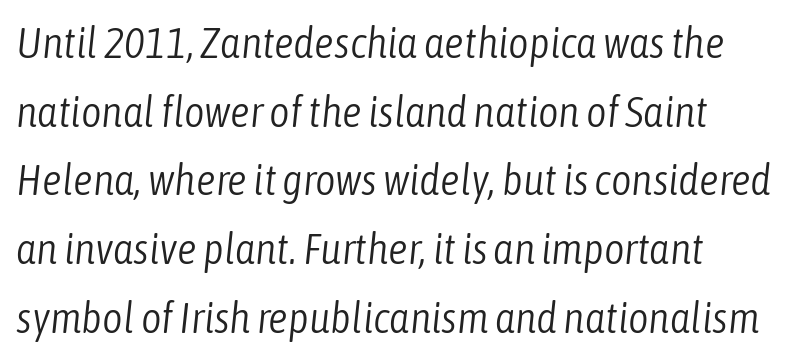
The image shows 44 px light, condensed type, italic (leaning right); set normal line spacing (1.56x), normal letter spacing, not underlined; low stroke contrast and a medium x-height.
